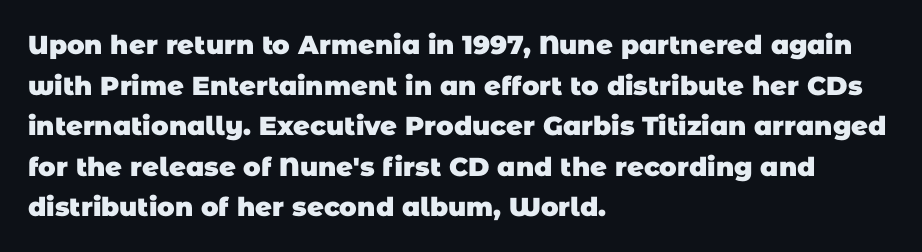
Check under the words: just untouched page. Visually the block forms a straight wall on the left and a jagged coastline on the right. The typesetting leans heavy: a genuine bold. The tracking reads as untouched default to a designer's eye. The lines sit at an ordinary, default distance from one another.
